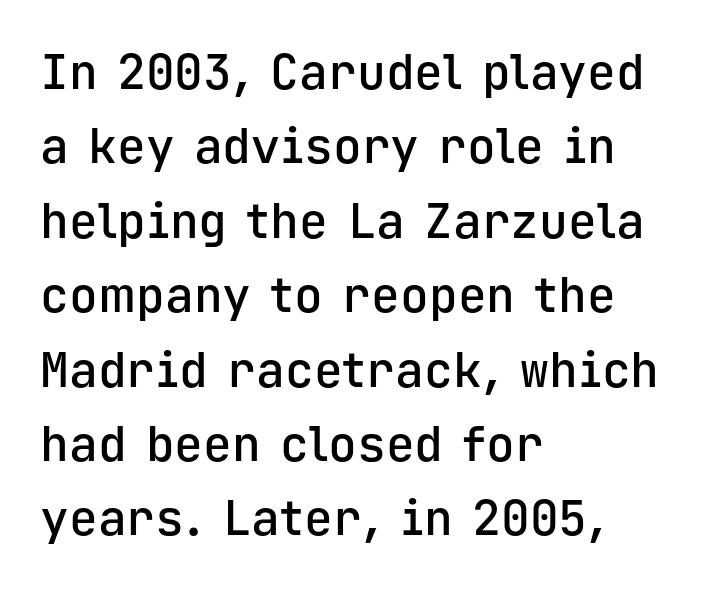
The image shows 48 px semibold sans-serif type, upright, monospaced; set left-aligned, normal line spacing (1.55x), normal letter spacing, not underlined; low stroke contrast and a medium x-height.
